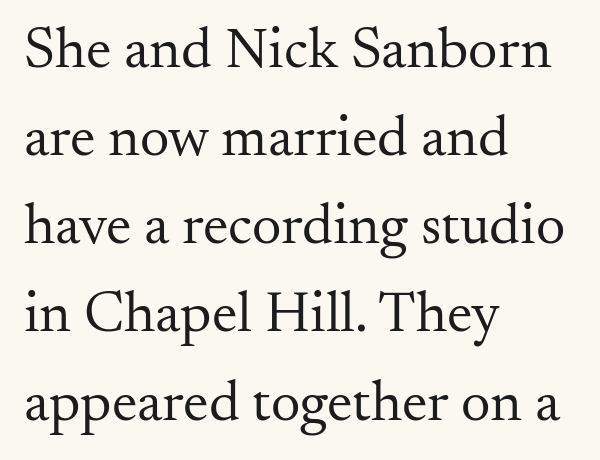
Q: Is the text bold? A: No.
Q: Is the text italic (slanted)? A: No, it is upright.
Q: Is the typeface a serif or a sans-serif typeface? A: Serif.
Q: Is the text underlined? A: No.
Q: How is the paragraph aligned? A: Left-aligned.
Q: Is the spacing between letters normal or unusually wide? A: Normal.
Q: Is the spacing between lines tight, normal or loose? A: Normal.
Q: Width (condensed, normal, or wide)? A: Normal.
Q: Stroke contrast? A: Medium.
Q: x-height? A: Small.
Q: Monospaced? A: No.
